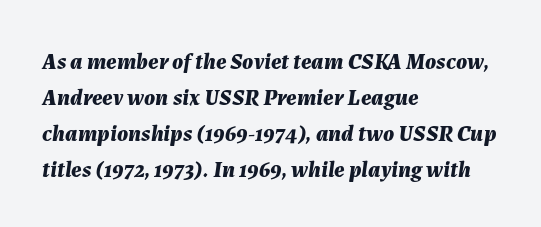
{"italic": "yes", "lean": "right", "slant_degrees": 7, "bold": "yes", "underline": "no", "align": "left", "line_spacing": "normal", "line_spacing_ratio": 1.57, "letter_spacing": "normal", "letter_spacing_em": 0.0, "glyph_px": 23}
